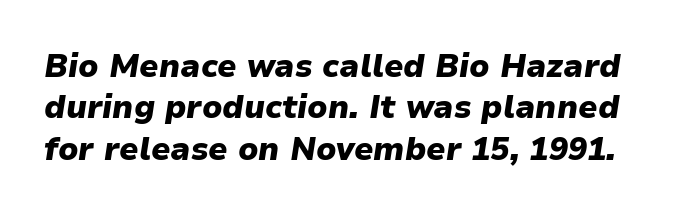
The image shows 32 px heavy type, italic (leaning right); set normal line spacing (1.29x), normal letter spacing, not underlined; low stroke contrast and a medium x-height.
